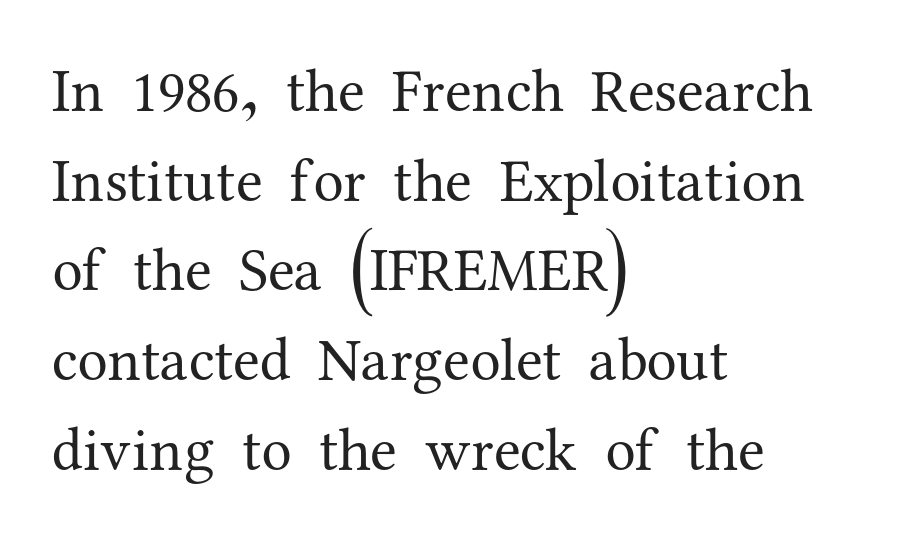
The image shows 61 px regular-weight serif type, upright; set left-aligned, normal line spacing (1.47x), normal letter spacing, not underlined; medium stroke contrast and a medium x-height.
